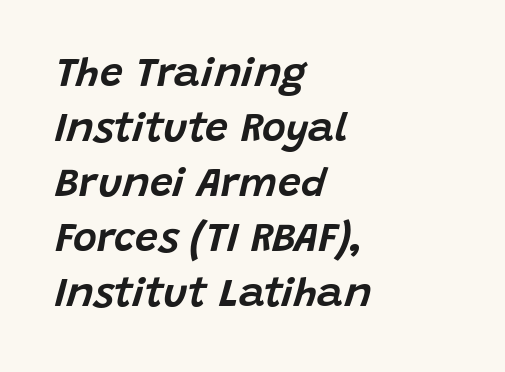
Q: Is the text italic (slanted)? A: Yes, it leans right by about 15 degrees.
Q: Is the text underlined? A: No.
Q: How is the paragraph aligned? A: Left-aligned.
Q: Is the spacing between letters normal or unusually wide? A: Normal.
Q: Is the spacing between lines tight, normal or loose? A: Normal.
Q: Width (condensed, normal, or wide)? A: Normal.
Q: Stroke contrast? A: Low.
Q: x-height? A: Large.
Q: Monospaced? A: No.
